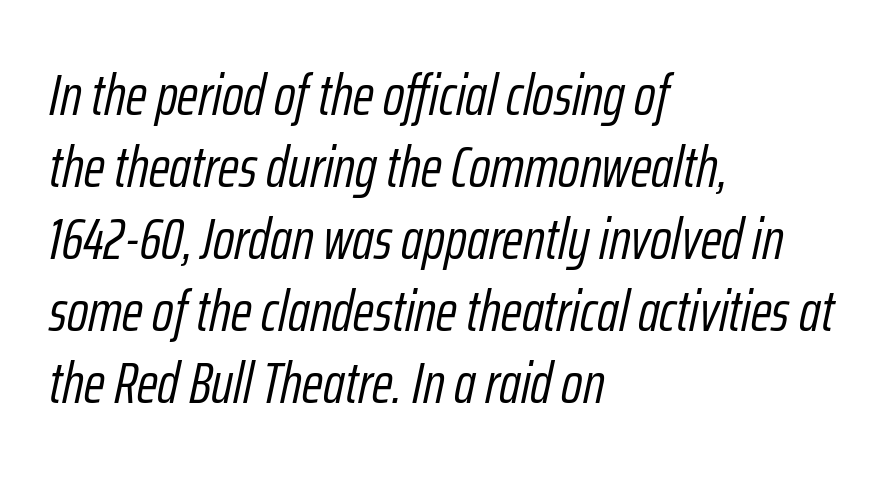
The paragraph shown leans on its left margin. In terms of letterspacing, this is plain default setting. A quiet, ordinary-to-light weight characterises the typeface. A clean baseline with only descenders dipping below it.
